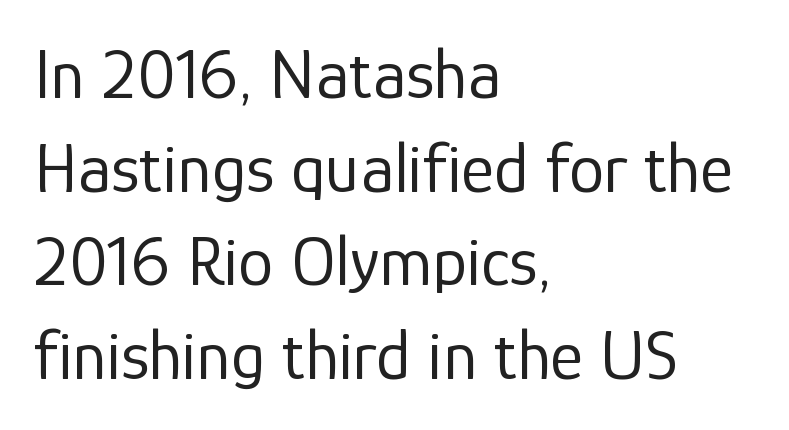
Q: Is the text bold? A: No.
Q: Is the text italic (slanted)? A: No, it is upright.
Q: Is the typeface a serif or a sans-serif typeface? A: Sans-serif.
Q: Is the text underlined? A: No.
Q: How is the paragraph aligned? A: Left-aligned.
Q: Is the spacing between letters normal or unusually wide? A: Normal.
Q: Is the spacing between lines tight, normal or loose? A: Normal.
Q: Width (condensed, normal, or wide)? A: Normal.
Q: Stroke contrast? A: Low.
Q: x-height? A: Medium.
Q: Monospaced? A: No.
